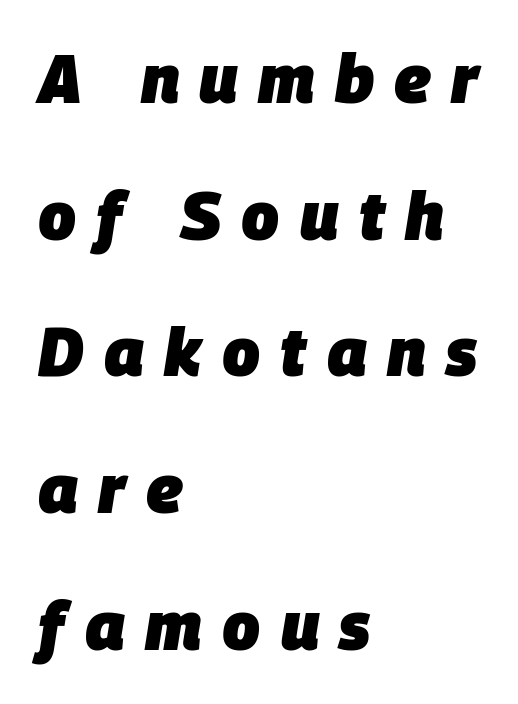
The image shows 67 px heavy type, italic (leaning right); set left-aligned, loose line spacing (2.04x), unusually wide letter spacing (+0.3 em), not underlined; low stroke contrast and a large x-height.
